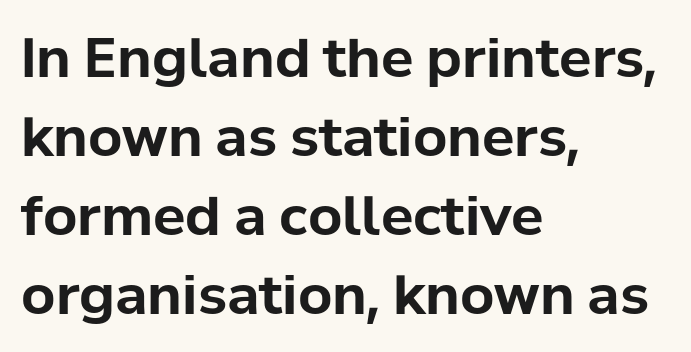
{"serif": "no", "italic": "no", "bold": "yes", "weight": "bold", "width": "normal", "stroke_contrast": "low", "x_height": "medium", "monospaced": "no", "underline": "no", "align": "left", "line_spacing": "normal", "line_spacing_ratio": 1.46, "letter_spacing": "normal", "letter_spacing_em": 0.0, "glyph_px": 54}
